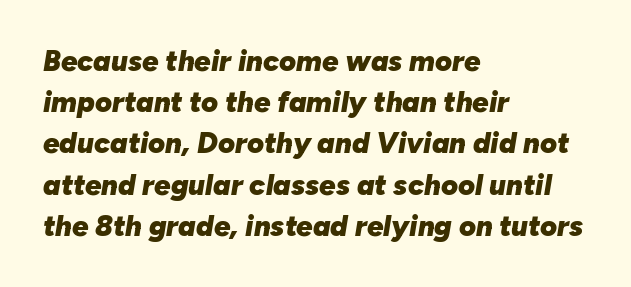
The image shows 29 px heavy type, italic (leaning right); set left-aligned, normal line spacing (1.42x), normal letter spacing, not underlined; low stroke contrast and a medium x-height.
